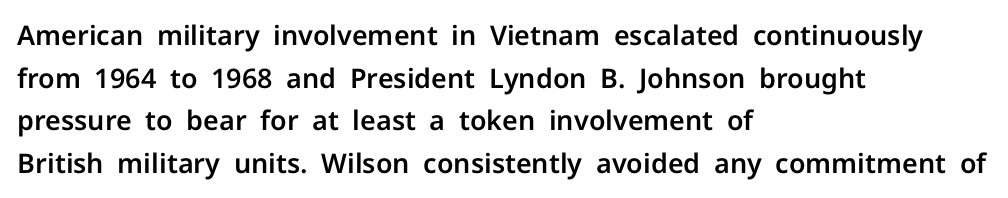
The image shows 27 px text type, upright; set left-aligned, normal line spacing (1.58x), normal letter spacing, not underlined.
